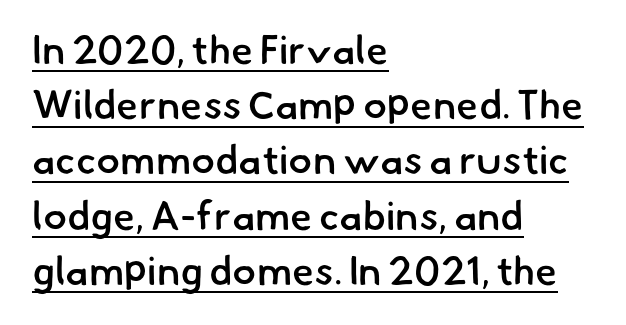
Varying glyph widths throughout — classic text-font behaviour. This is underlined copy, the kind a proofreader might mark for attention. Type style note: lacks serifs. I'd describe the lettering as semibold — firm but not a full bold.
